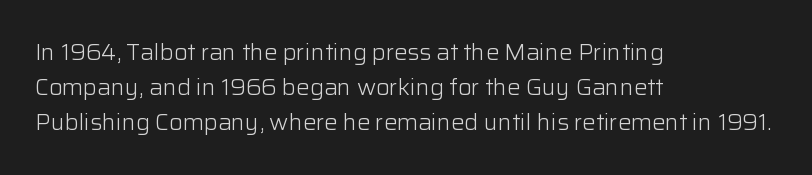
Every stem runs plumb, perpendicular to the baseline. Ink coverage per letter is moderate at most. Does extra space separate the letters? No, they use regular spacing. Line starts are locked; line ends wander. If you measured baseline to baseline, you'd find a middling distance.
